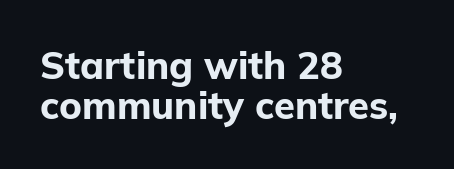
The image shows 38 px bold sans-serif type, upright; set left-aligned, tight line spacing (1.04x), normal letter spacing, not underlined; low stroke contrast and a medium x-height.
